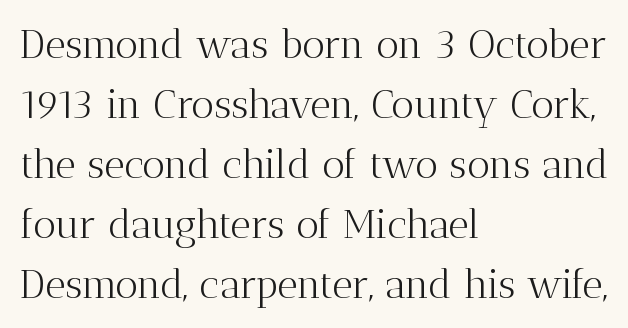
The image shows 40 px light serif type, upright; set left-aligned, normal line spacing (1.5x), normal letter spacing, not underlined; medium stroke contrast and a medium x-height.
